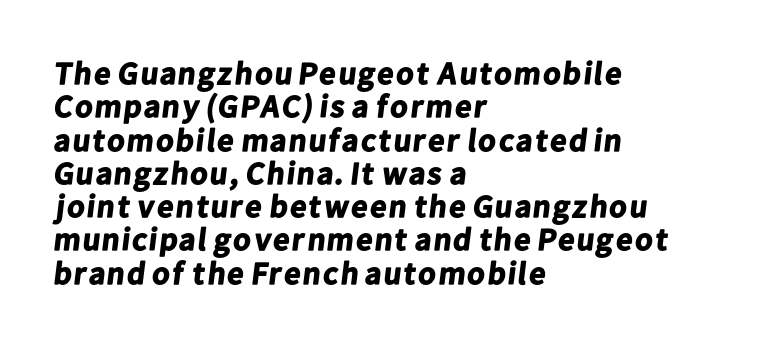
Q: Is the text bold? A: Yes.
Q: Is the typeface a serif or a sans-serif typeface? A: Sans-serif.
Q: Is the text underlined? A: No.
Q: How is the paragraph aligned? A: Left-aligned.
Q: Is the spacing between letters normal or unusually wide? A: Normal.
Q: Is the spacing between lines tight, normal or loose? A: Tight.
Q: Width (condensed, normal, or wide)? A: Normal.
Q: Stroke contrast? A: Low.
Q: x-height? A: Medium.
Q: Monospaced? A: No.
